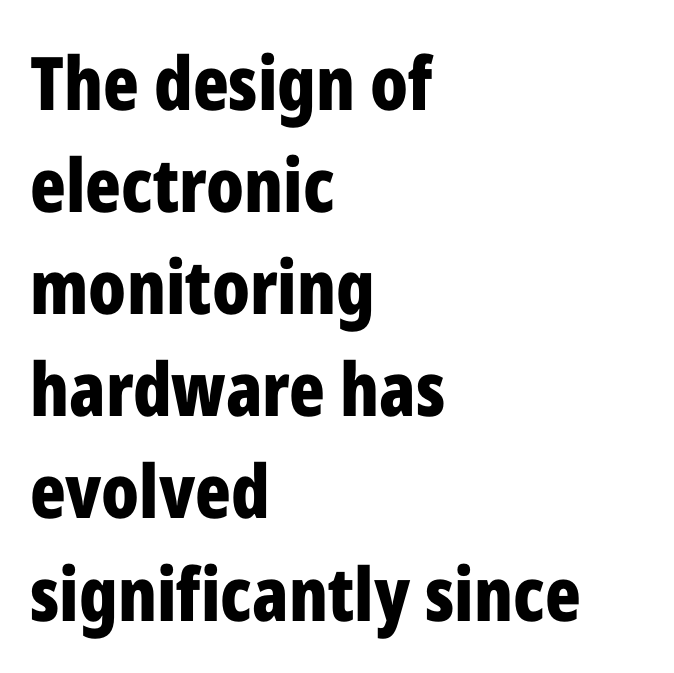
The image shows 74 px bold, condensed sans-serif type, upright; set left-aligned, normal line spacing (1.38x), normal letter spacing, not underlined; low stroke contrast and a medium x-height.
